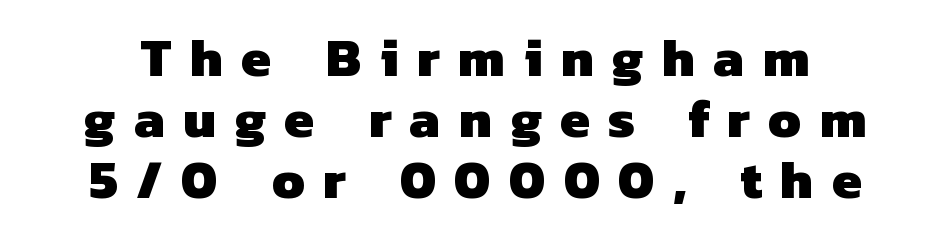
The image shows 54 px heavy sans-serif type; set centered, tight line spacing (1.13x), unusually wide letter spacing (+0.34 em), not underlined; low stroke contrast and a medium x-height.
